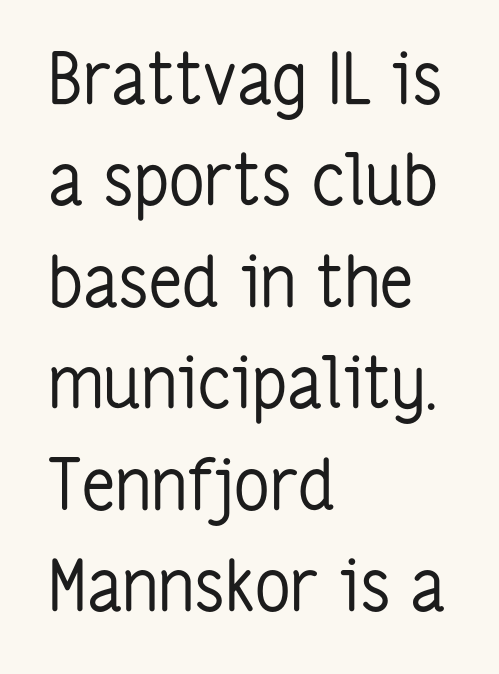
The passage shown is typed in a proportional face where columns would drift. The type sits square on the baseline with zero lean. The line-height multiplier appears to be the usual default. Nobody touched the tracking dial on this one. The area under the type is left untouched. The typesetting does not lean heavy: it is not bold.
